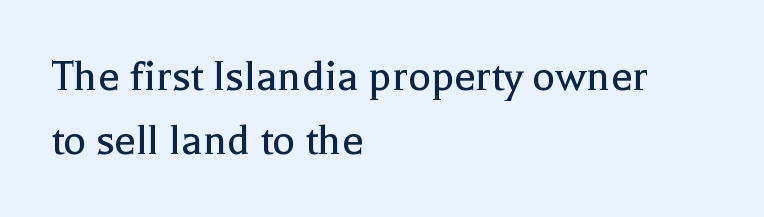
Descenders hang freely into open space. These lines sit exactly where default settings would place them. Tracking value appears to be zero — textbook default spacing. Which margin do the lines hug? The left one — the right edge is uneven. If you drew a line through each stem, it would be perfectly vertical.
